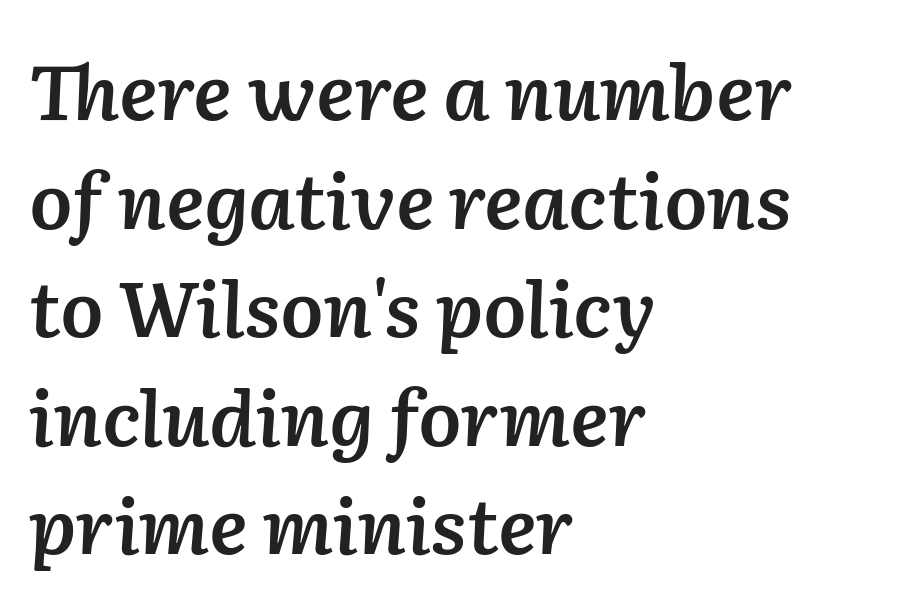
Which margin do the lines hug? The left one — the right edge is uneven. The designer left line spacing at the default. The rendering uses natural spacing where letterforms have individual widths. The typesetting leans somewhat heavy: a semibold.
